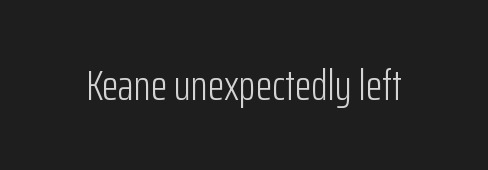
Descender tails drop into unmarked territory. A typesetter would call this proportional, since set widths differ per character. The lettering holds an erect, upright posture throughout. The typeface chosen for these lines omits serifs. Ink coverage per letter is moderate at most.
